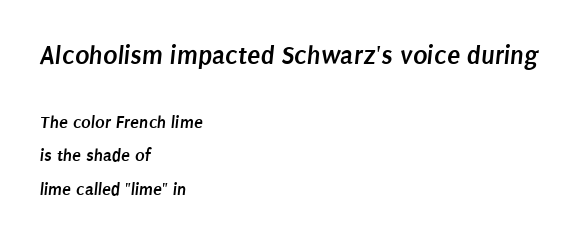
Q: Is the text bold? A: Yes.
Q: Is the text underlined? A: No.
Q: How is the paragraph aligned? A: Left-aligned.
Q: Is the spacing between letters normal or unusually wide? A: Normal.
Q: Which block of text is set in a larger size, the first (top) or the second (bottom)? A: The first (top) one.
